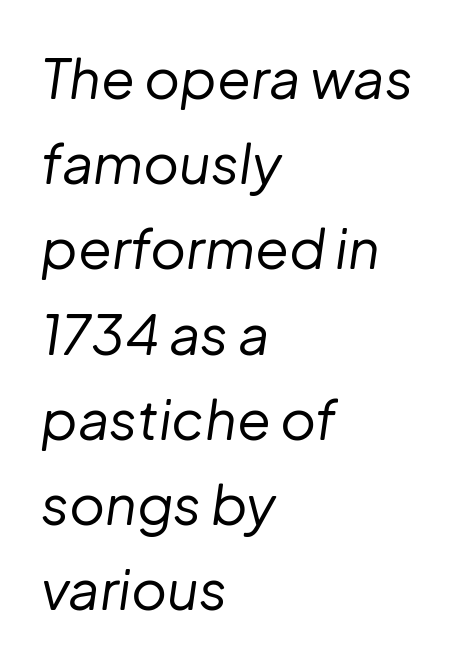
Q: Is the text bold? A: No.
Q: Is the text italic (slanted)? A: Yes, it leans right by about 8 degrees.
Q: Is the text underlined? A: No.
Q: How is the paragraph aligned? A: Left-aligned.
Q: Is the spacing between letters normal or unusually wide? A: Normal.
Q: Is the spacing between lines tight, normal or loose? A: Normal.
Q: Width (condensed, normal, or wide)? A: Normal.
Q: Stroke contrast? A: Low.
Q: x-height? A: Medium.
Q: Monospaced? A: No.
